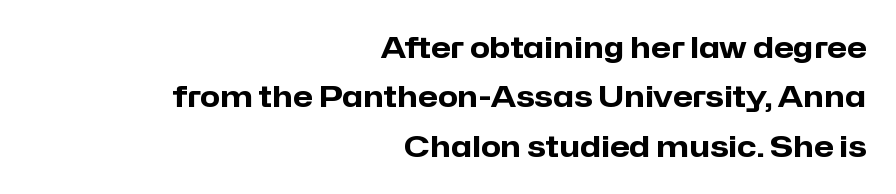
{"serif": "no", "italic": "no", "bold": "yes", "weight": "heavy", "width": "normal", "stroke_contrast": "low", "x_height": "medium", "monospaced": "no", "underline": "no", "align": "right", "line_spacing": "normal", "line_spacing_ratio": 1.7, "letter_spacing": "normal", "letter_spacing_em": 0.0, "glyph_px": 29}
